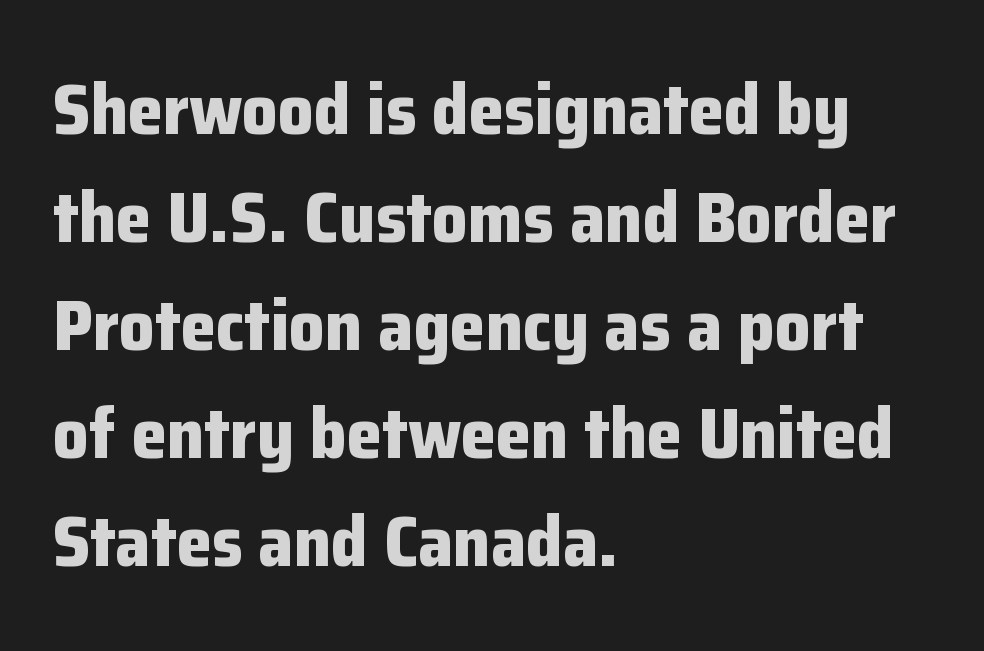
Q: Is the text bold? A: Yes.
Q: Is the text italic (slanted)? A: No, it is upright.
Q: Is the typeface a serif or a sans-serif typeface? A: Sans-serif.
Q: Is the text underlined? A: No.
Q: How is the paragraph aligned? A: Left-aligned.
Q: Is the spacing between letters normal or unusually wide? A: Normal.
Q: Is the spacing between lines tight, normal or loose? A: Normal.
Q: Width (condensed, normal, or wide)? A: Normal.
Q: Stroke contrast? A: Low.
Q: x-height? A: Medium.
Q: Monospaced? A: No.
